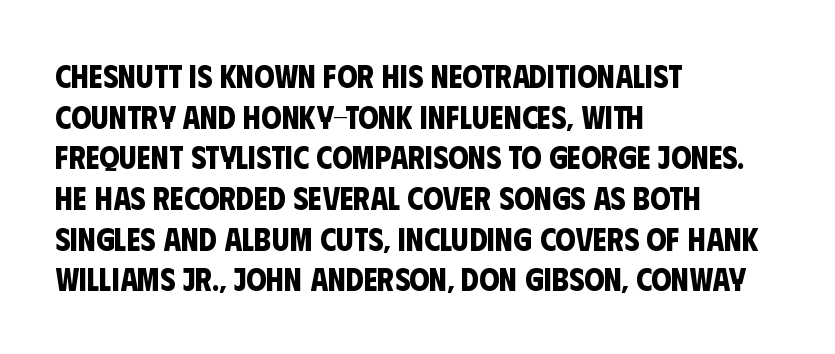
Q: Is the text bold? A: Yes.
Q: Is the typeface a serif or a sans-serif typeface? A: Sans-serif.
Q: Is the text underlined? A: No.
Q: How is the paragraph aligned? A: Left-aligned.
Q: Is the spacing between letters normal or unusually wide? A: Normal.
Q: Is the spacing between lines tight, normal or loose? A: Normal.
Q: Width (condensed, normal, or wide)? A: Condensed.
Q: Stroke contrast? A: Low.
Q: x-height? A: Large.
Q: Monospaced? A: No.
